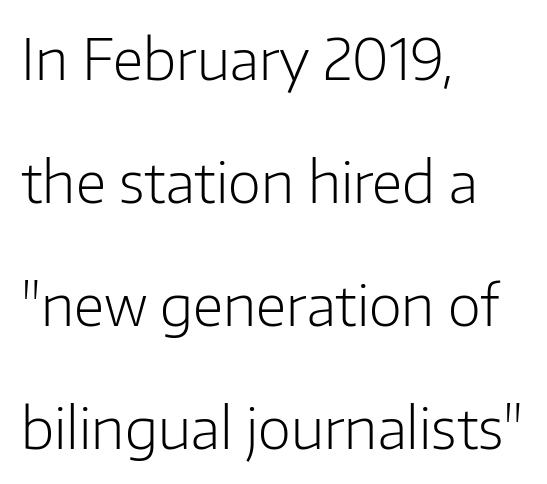
{"serif": "no", "italic": "no", "bold": "no", "weight": "light", "width": "normal", "stroke_contrast": "low", "x_height": "medium", "monospaced": "no", "underline": "no", "align": "left", "line_spacing": "loose", "line_spacing_ratio": 2.16, "letter_spacing": "normal", "letter_spacing_em": 0.0, "glyph_px": 57}
